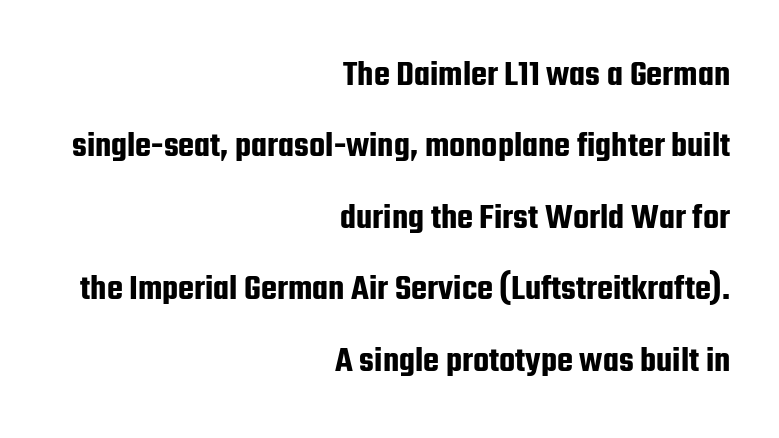
{"serif": "no", "italic": "no", "width": "condensed", "stroke_contrast": "low", "x_height": "medium", "monospaced": "no", "underline": "no", "align": "right", "line_spacing": "loose", "line_spacing_ratio": 1.93, "letter_spacing": "normal", "letter_spacing_em": 0.0, "glyph_px": 37}
